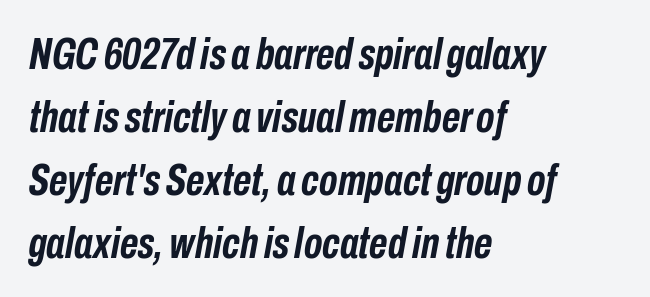
Q: Is the text bold? A: Yes.
Q: Is the text italic (slanted)? A: Yes, it leans right by about 10 degrees.
Q: Is the text underlined? A: No.
Q: How is the paragraph aligned? A: Left-aligned.
Q: Is the spacing between letters normal or unusually wide? A: Normal.
Q: Is the spacing between lines tight, normal or loose? A: Normal.
Q: Width (condensed, normal, or wide)? A: Condensed.
Q: Stroke contrast? A: Low.
Q: x-height? A: Medium.
Q: Monospaced? A: No.
